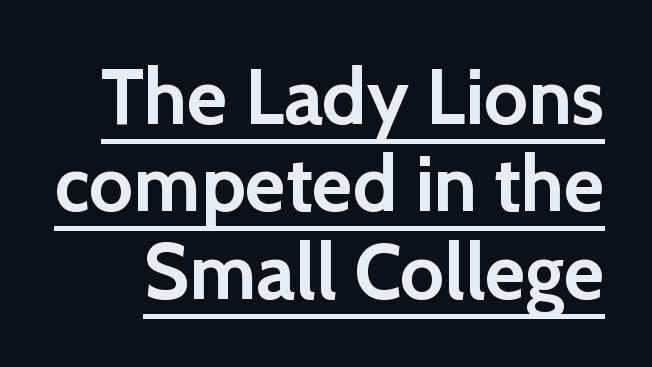
Q: Is the text bold? A: Yes.
Q: Is the text italic (slanted)? A: No, it is upright.
Q: Is the typeface a serif or a sans-serif typeface? A: Sans-serif.
Q: Is the text underlined? A: Yes.
Q: Is the spacing between letters normal or unusually wide? A: Normal.
Q: Is the spacing between lines tight, normal or loose? A: Tight.
Q: Width (condensed, normal, or wide)? A: Normal.
Q: x-height? A: Medium.
Q: Monospaced? A: No.
